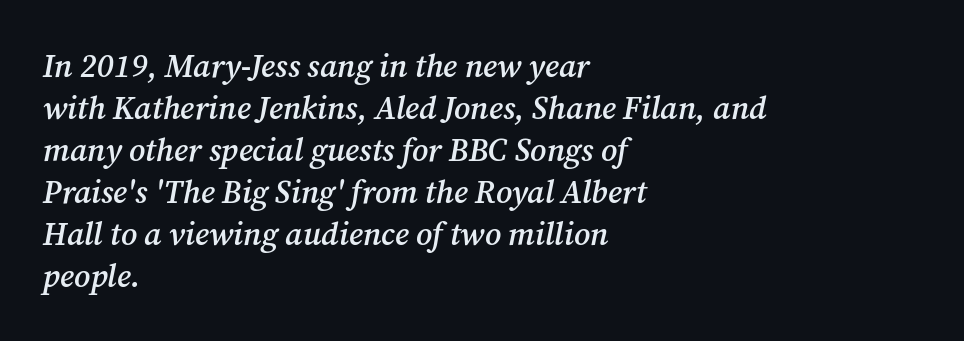
Little horizontal feet cap the strokes, marking this as serif type. Posture: slanted. Glyph-to-glyph distance matches everyday printed text. Character widths vary here, with narrow letters taking less room than wide ones. Normally led — the rows are evenly, conventionally spaced.
